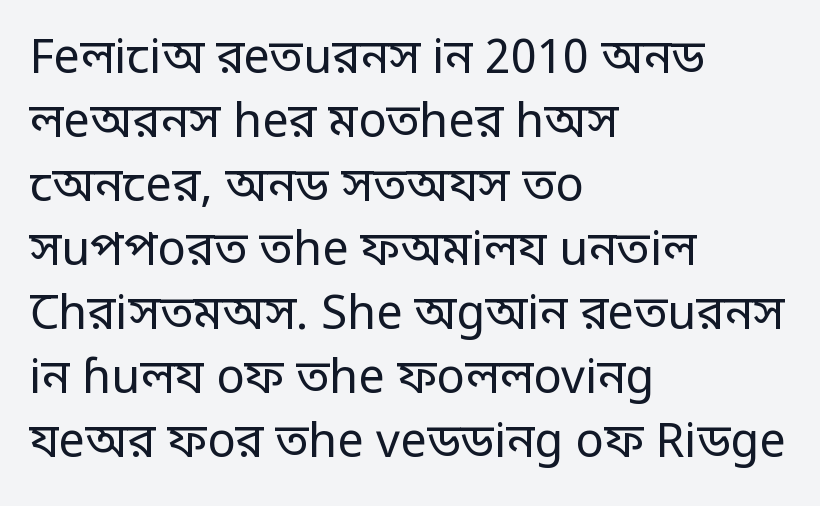
{"serif": "no", "italic": "no", "bold": "no", "weight": "regular", "width": "condensed", "stroke_contrast": "low", "monospaced": "no", "underline": "no", "align": "left", "line_spacing": "normal", "line_spacing_ratio": 1.36, "letter_spacing": "normal", "letter_spacing_em": 0.0, "glyph_px": 47}
